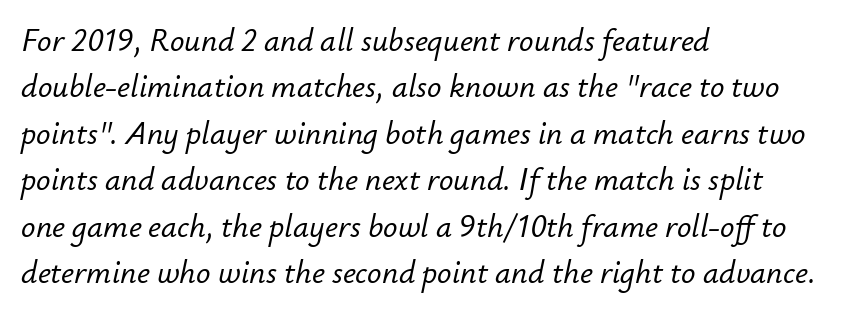
Underline: absent. In terms of letterspacing, this is plain default setting. Yep, that's italic — everything's leaning. Evenly set lines give the paragraph a standard silhouette.
